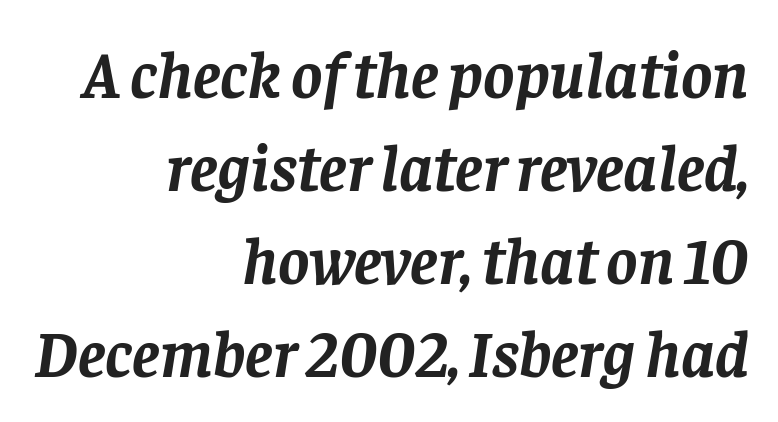
A clean baseline with only descenders dipping below it. The letters are bold, with thick, heavy strokes. Compared with ordinary roman type, these characters are visibly tilted. Regarding serifs, this sample has them. These lines sit exactly where default settings would place them. Each letter keeps its own natural width here, so spacing adapts to shape.
